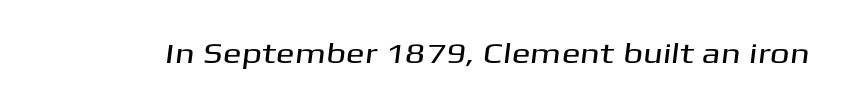
Q: Is the typeface a serif or a sans-serif typeface? A: Sans-serif.
Q: Is the text underlined? A: No.
Q: Is the spacing between letters normal or unusually wide? A: Normal.
Q: Width (condensed, normal, or wide)? A: Wide.
Q: Stroke contrast? A: Medium.
Q: x-height? A: Medium.
Q: Monospaced? A: No.
